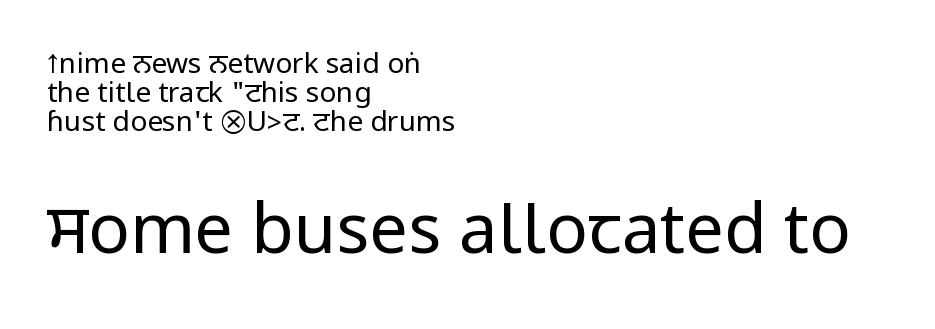
You get the small type first, then a jump to larger type. Does the leading feel generous? Not at all — it's pinched. The cut favours lightness, reaching ordinary text weight at its darkest. Do the letters lean? They stand straight. Between one letter and the next there's only the usual sliver of space. The text block is weighted toward the left margin, trailing off unevenly rightward.
